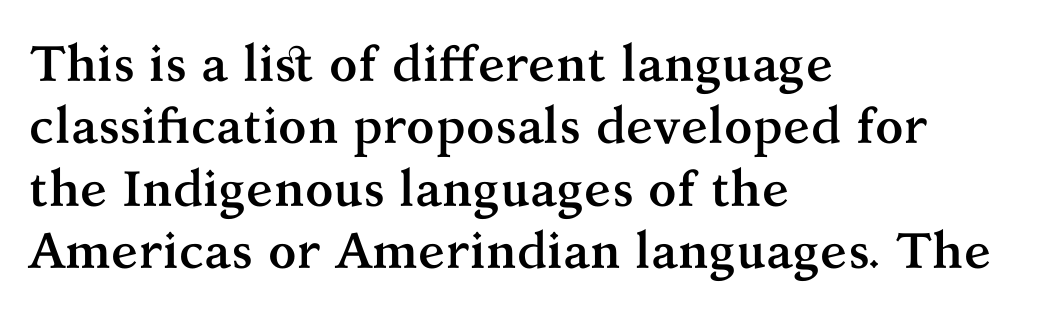
Notice how thick the strokes are: this is what a full bold looks like. Posture: vertical. Spacing verdict: proportional, widths tailored to each character. The designer left line spacing at the default.
